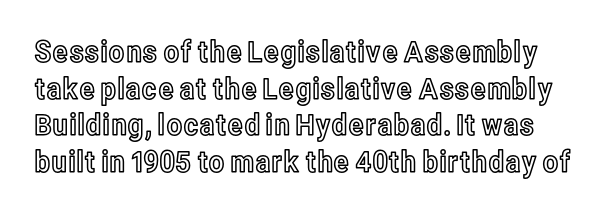
Q: Is the text italic (slanted)? A: No, it is upright.
Q: Is the text underlined? A: No.
Q: Is the spacing between letters normal or unusually wide? A: Normal.
Q: Width (condensed, normal, or wide)? A: Condensed.
Q: x-height? A: Medium.
Q: Monospaced? A: No.
